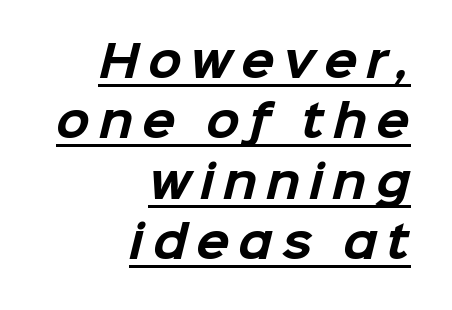
Q: Is the text bold? A: Yes.
Q: Is the typeface a serif or a sans-serif typeface? A: Sans-serif.
Q: Is the text underlined? A: Yes.
Q: How is the paragraph aligned? A: Right-aligned.
Q: Is the spacing between letters normal or unusually wide? A: Unusually wide.
Q: Is the spacing between lines tight, normal or loose? A: Normal.
Q: Width (condensed, normal, or wide)? A: Normal.
Q: Stroke contrast? A: Low.
Q: x-height? A: Medium.
Q: Monospaced? A: No.
